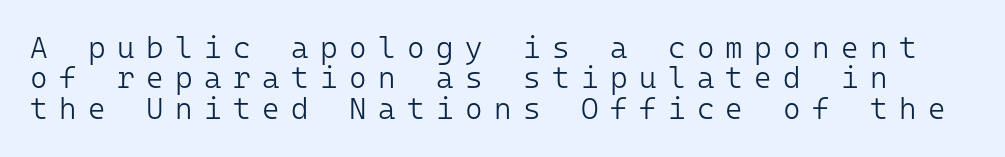
{"serif": "no", "italic": "no", "bold": "no", "weight": "light", "width": "normal", "stroke_contrast": "low", "x_height": "medium", "monospaced": "yes", "underline": "no", "line_spacing": "tight", "line_spacing_ratio": 1.01, "letter_spacing": "wide", "letter_spacing_em": 0.38, "glyph_px": 30}
